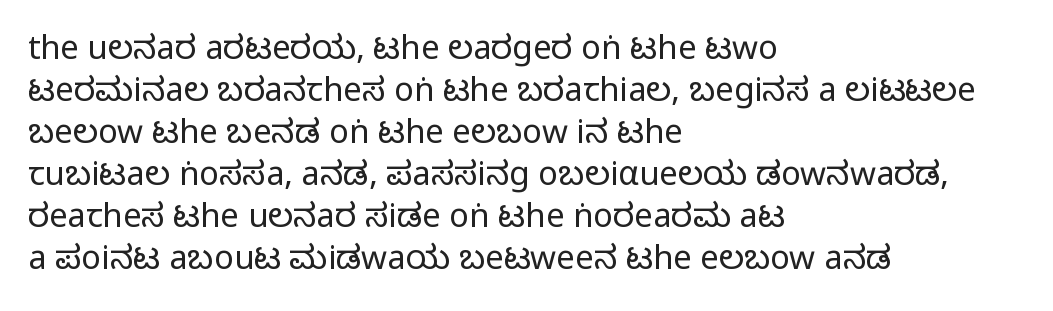
{"serif": "no", "italic": "no", "bold": "no", "weight": "regular", "width": "condensed", "stroke_contrast": "low", "x_height": "large", "monospaced": "no", "underline": "no", "align": "left", "line_spacing": "normal", "line_spacing_ratio": 1.27, "letter_spacing": "normal", "letter_spacing_em": 0.0, "glyph_px": 33}
